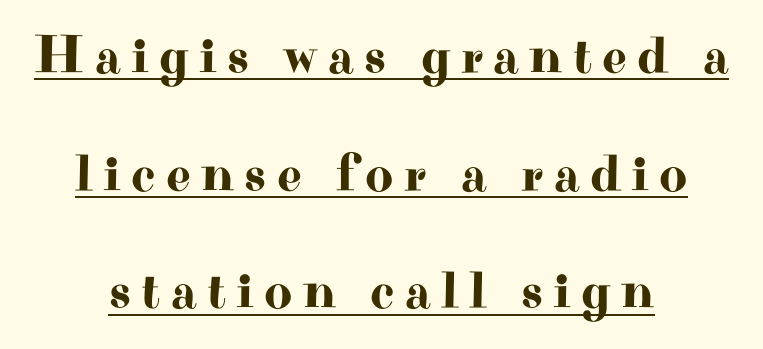
{"serif": "yes", "italic": "no", "width": "wide", "stroke_contrast": "high", "x_height": "small", "monospaced": "no", "underline": "yes", "align": "center", "line_spacing": "loose", "line_spacing_ratio": 2.18, "glyph_px": 54}
